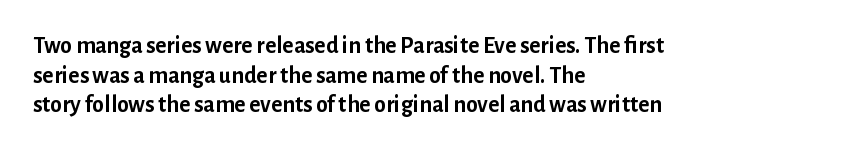
The image shows 24 px bold type, upright; set left-aligned, line spacing 1.23x, normal letter spacing, not underlined.
